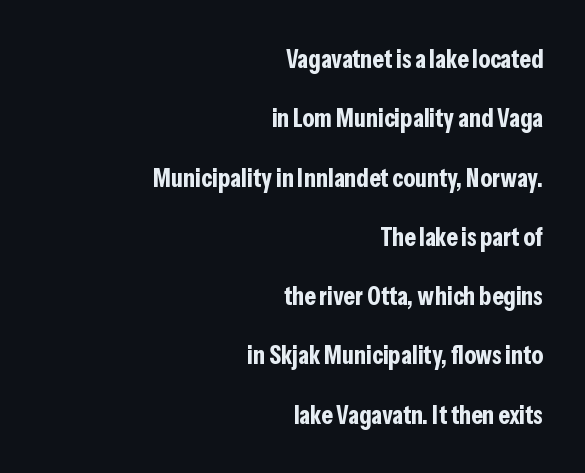
The image shows 26 px bold type, upright; set right-aligned, loose line spacing (2.28x), normal letter spacing, not underlined.
